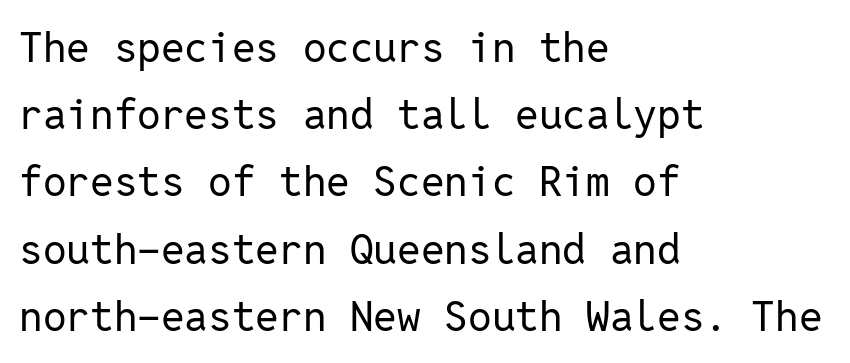
The image shows 42 px regular-weight sans-serif type, upright, monospaced; set left-aligned, normal line spacing (1.6x), normal letter spacing, not underlined; low stroke contrast and a medium x-height.
